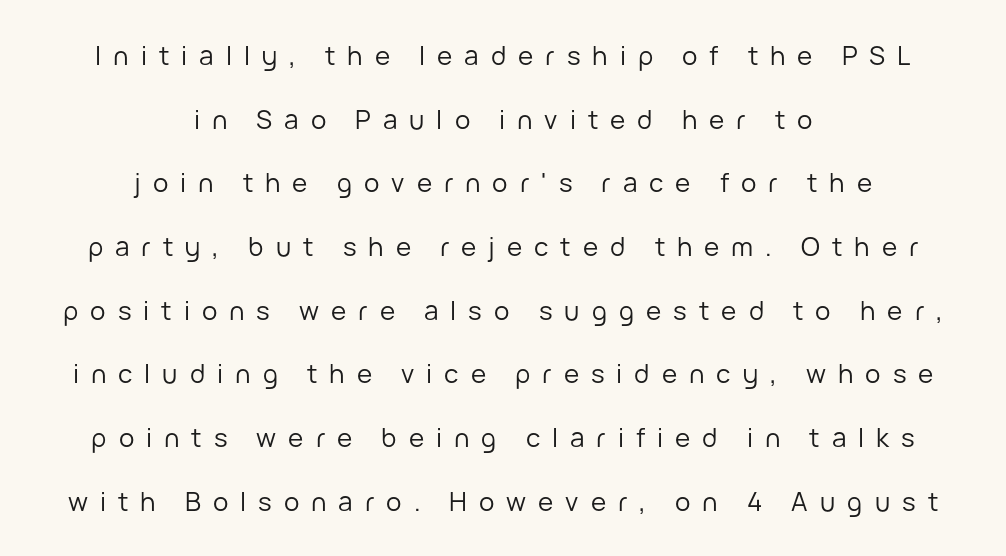
This reads as an unemphasized weight, regular at the heaviest. The lines in this sample share a center point and differ in where they start and stop. Regarding leading, the lines here are spaced well apart. No italicization has been applied; the sample stays upright.
